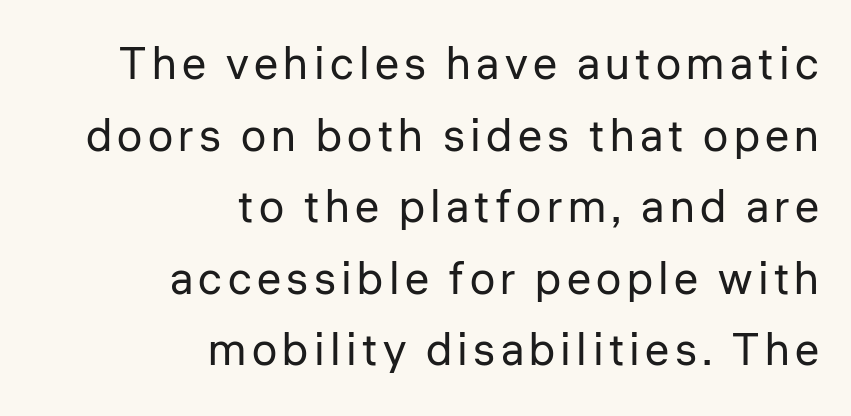
{"serif": "no", "italic": "no", "bold": "no", "weight": "regular", "width": "normal", "stroke_contrast": "low", "x_height": "medium", "monospaced": "no", "underline": "no", "align": "right", "line_spacing": "normal", "line_spacing_ratio": 1.59, "glyph_px": 45}
